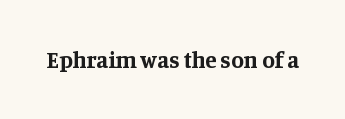
Notice how thick the strokes are: this is what a full bold looks like. In terms of letterspacing, this is plain default setting. The specimen omits any rule beneath the text block's lines. The lettering stays uniformly vertical, giving the passage a roman look.
